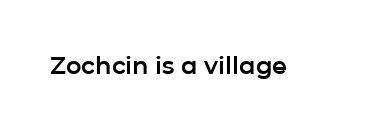
The image shows 24 px text type, upright; set normal letter spacing, not underlined.
